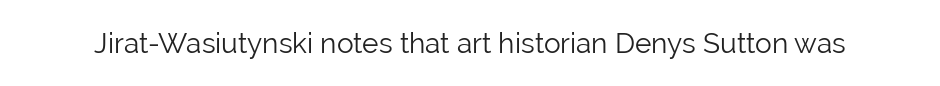
Q: Is the text bold? A: No.
Q: Is the text italic (slanted)? A: No, it is upright.
Q: Is the typeface a serif or a sans-serif typeface? A: Sans-serif.
Q: Is the text underlined? A: No.
Q: Is the spacing between letters normal or unusually wide? A: Normal.
Q: Width (condensed, normal, or wide)? A: Normal.
Q: Stroke contrast? A: Low.
Q: x-height? A: Medium.
Q: Monospaced? A: No.
